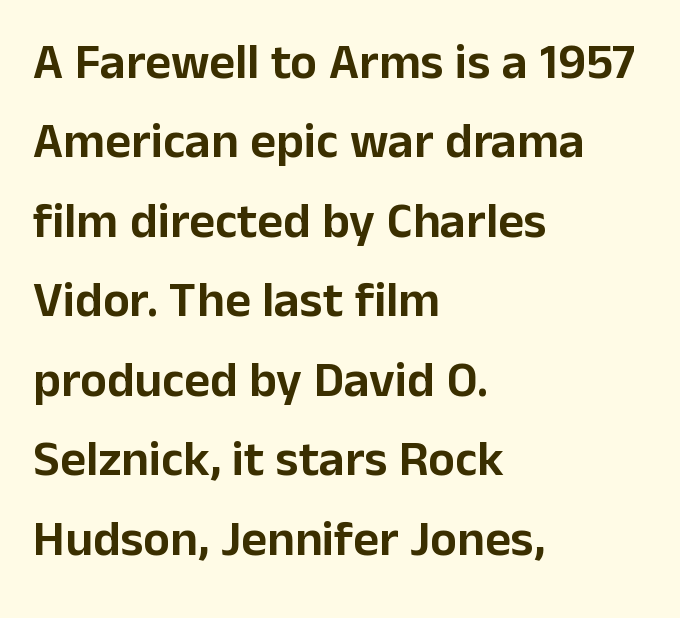
{"serif": "no", "italic": "no", "width": "normal", "stroke_contrast": "low", "x_height": "medium", "monospaced": "no", "underline": "no", "align": "left", "line_spacing": "normal", "line_spacing_ratio": 1.59, "letter_spacing": "normal", "letter_spacing_em": 0.0, "glyph_px": 50}
